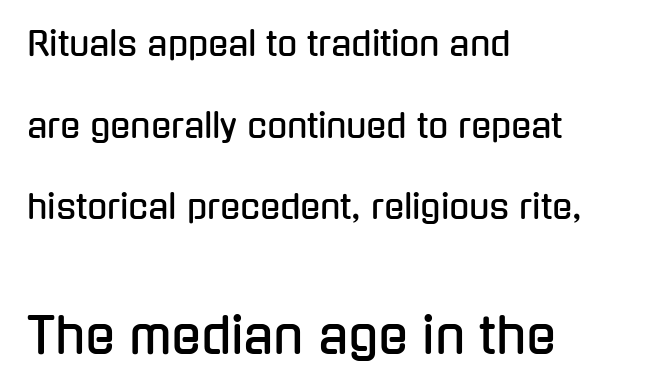
Q: Is the text italic (slanted)? A: No, it is upright.
Q: Is the typeface a serif or a sans-serif typeface? A: Sans-serif.
Q: Is the text underlined? A: No.
Q: How is the paragraph aligned? A: Left-aligned.
Q: Is the spacing between letters normal or unusually wide? A: Normal.
Q: Is the spacing between lines tight, normal or loose? A: Loose.
Q: Which block of text is set in a larger size, the first (top) or the second (bottom)? A: The second (bottom) one.
Q: Width (condensed, normal, or wide)? A: Condensed.
Q: Stroke contrast? A: Low.
Q: x-height? A: Medium.
Q: Monospaced? A: No.
